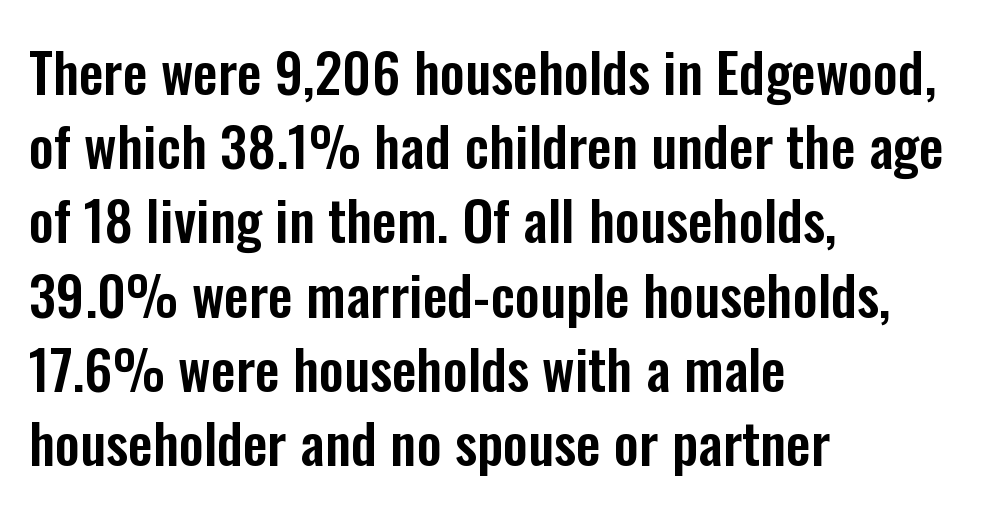
Q: Is the text italic (slanted)? A: No, it is upright.
Q: Is the typeface a serif or a sans-serif typeface? A: Sans-serif.
Q: Is the text underlined? A: No.
Q: How is the paragraph aligned? A: Left-aligned.
Q: Is the spacing between letters normal or unusually wide? A: Normal.
Q: Is the spacing between lines tight, normal or loose? A: Normal.
Q: Width (condensed, normal, or wide)? A: Condensed.
Q: Stroke contrast? A: Low.
Q: x-height? A: Medium.
Q: Monospaced? A: No.
